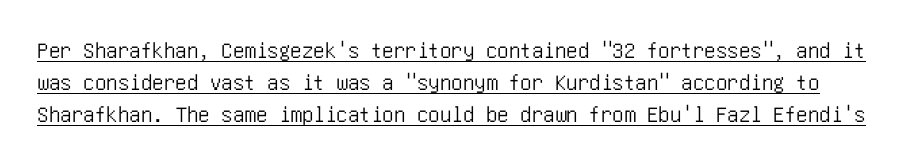
A typesetter would mark this as roman, not italic. Check the space under the baseline: a stroke is drawn there. No extra tracking has been applied to these lines. Summary of vertical rhythm: regular, with standard interline spacing.
